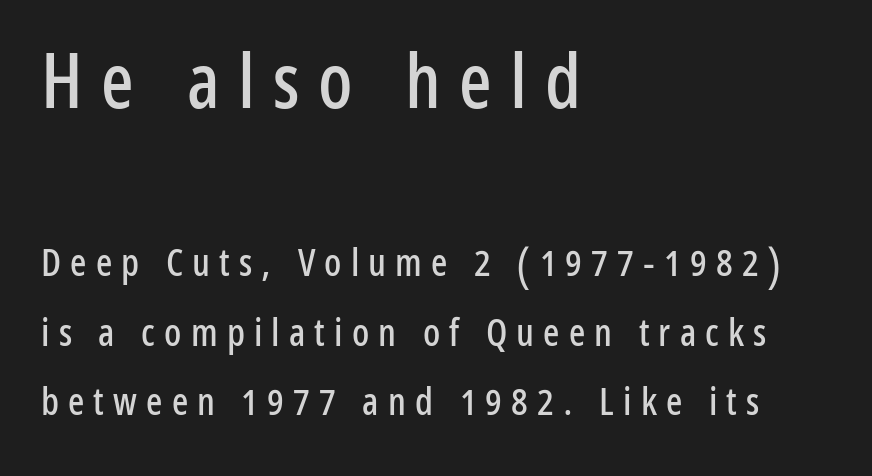
The image shows 76 px condensed sans-serif type, upright; set left-aligned, line spacing 1.84x, unusually wide letter spacing (+0.24 em), not underlined; the first (top) block is 2.0x larger; low stroke contrast and a medium x-height.
